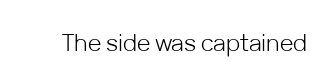
The image shows 23 px text type, upright; set normal letter spacing, not underlined.
